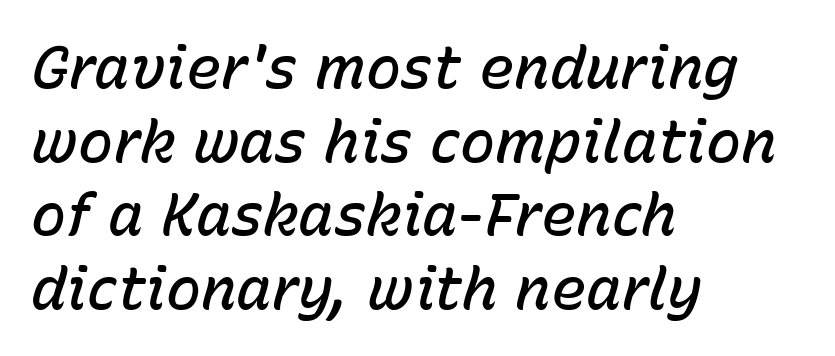
The image shows 59 px semibold type, italic (leaning right); set left-aligned, normal line spacing (1.25x), normal letter spacing, not underlined; low stroke contrast and a medium x-height.
